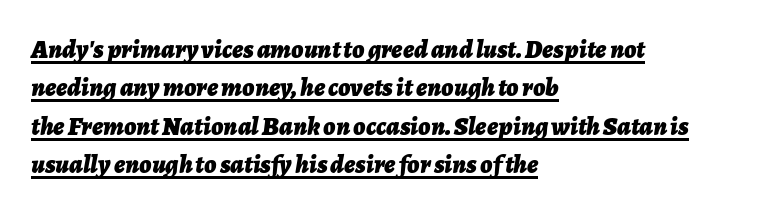
Q: Is the text bold? A: Yes.
Q: Is the text italic (slanted)? A: Yes, it leans right by about 7 degrees.
Q: Is the text underlined? A: Yes.
Q: How is the paragraph aligned? A: Left-aligned.
Q: Is the spacing between letters normal or unusually wide? A: Normal.
Q: Is the spacing between lines tight, normal or loose? A: Normal.
